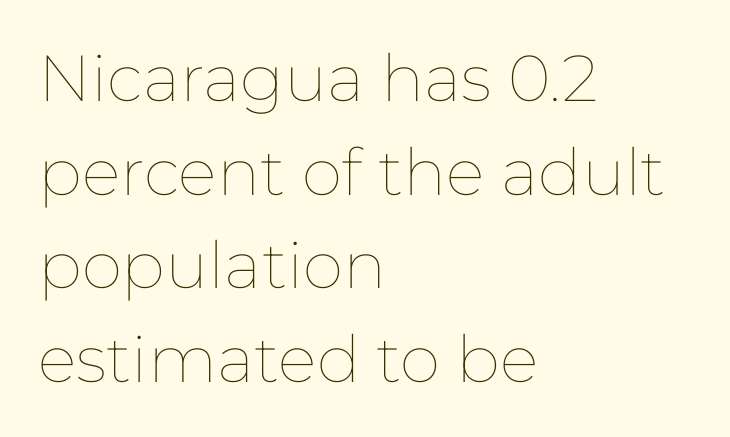
{"italic": "no", "bold": "no", "weight": "thin", "width": "normal", "stroke_contrast": "low", "x_height": "medium", "monospaced": "no", "underline": "no", "align": "left", "line_spacing": "normal", "line_spacing_ratio": 1.44, "letter_spacing": "normal", "letter_spacing_em": 0.0, "glyph_px": 65}
